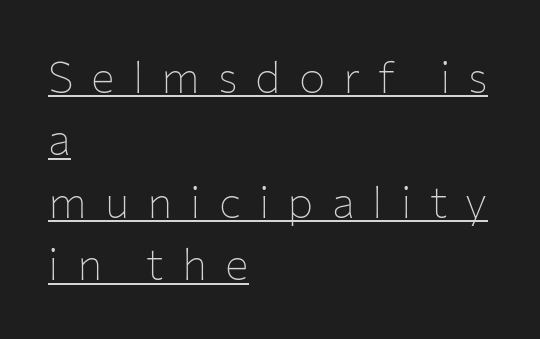
Tracking here is generous; glyphs stand well apart from one another. These glyphs show unthickened strokes, regular width or finer. Posture: upright roman. Note the varied advance widths — an 'i' is clearly narrower than an 'm'. Horizontally, the lines are justified to the leading edge only. The rendered words wear a rule along their underside.
